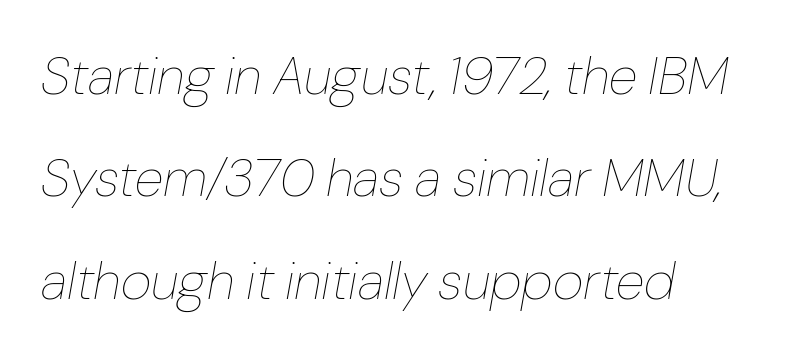
The face used here is proportionally spaced, like ordinary book or web type. Observe the lean: these are italic letterforms. Observe the ordinary spacing: letters are neighbours, not strangers. Honestly, the rows look like they've been pulled way apart.
